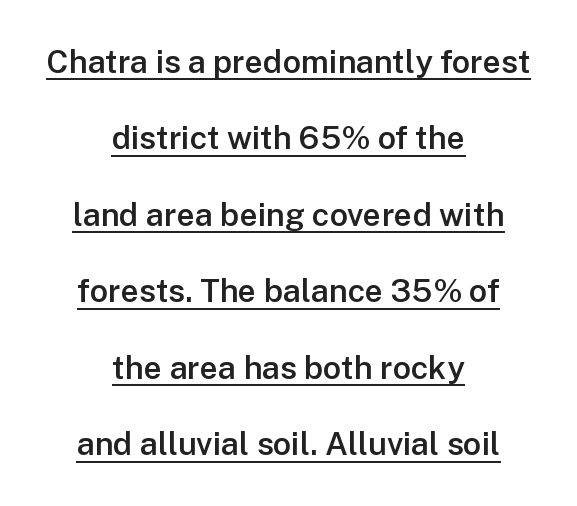
{"serif": "no", "italic": "no", "bold": "semi", "weight": "semibold", "width": "normal", "stroke_contrast": "low", "x_height": "medium", "monospaced": "no", "underline": "yes", "align": "center", "line_spacing": "loose", "line_spacing_ratio": 2.39, "letter_spacing": "normal", "letter_spacing_em": 0.0, "glyph_px": 32}
